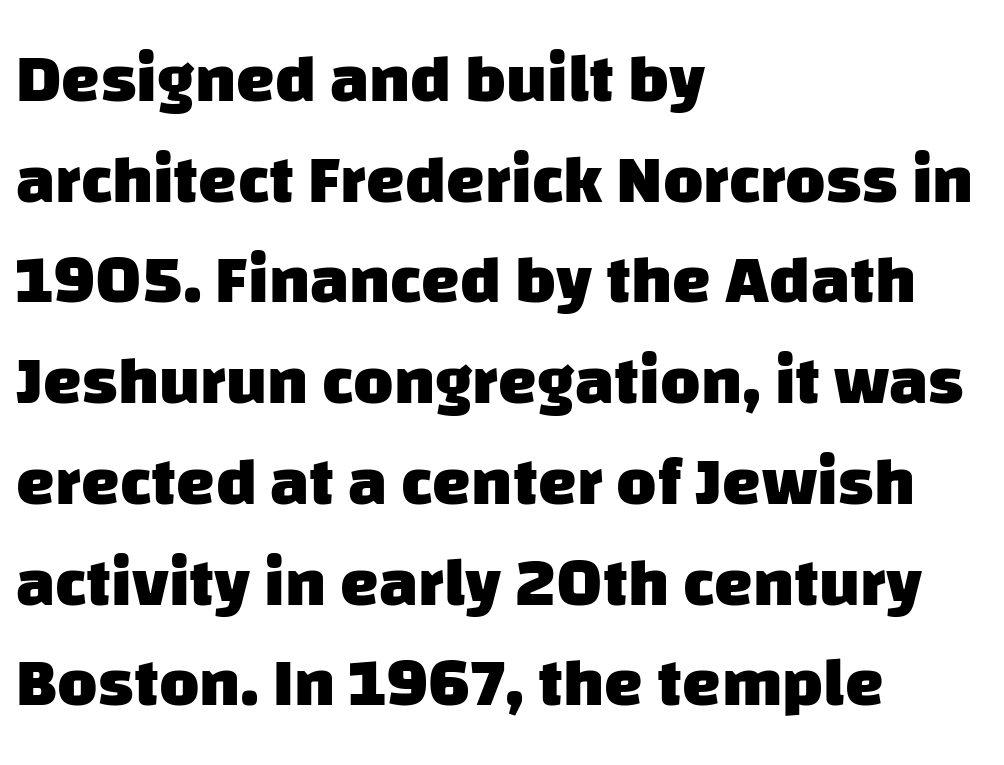
{"serif": "no", "bold": "yes", "weight": "heavy", "width": "normal", "stroke_contrast": "low", "x_height": "large", "monospaced": "no", "underline": "no", "align": "left", "line_spacing": "normal", "line_spacing_ratio": 1.46, "letter_spacing": "normal", "letter_spacing_em": 0.0, "glyph_px": 69}
